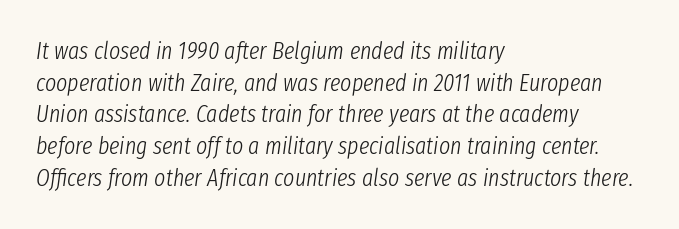
The image shows 24 px text type, italic (leaning right); set left-aligned, normal line spacing (1.32x), normal letter spacing, not underlined.
